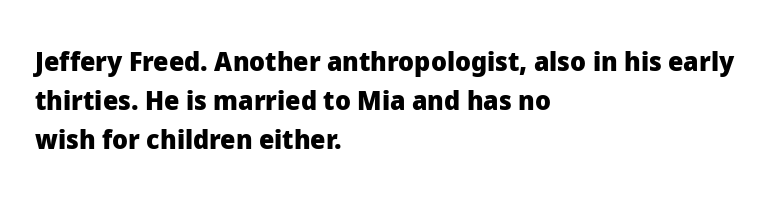
The image shows 27 px bold type, upright; set left-aligned, normal line spacing (1.45x), normal letter spacing, not underlined.
